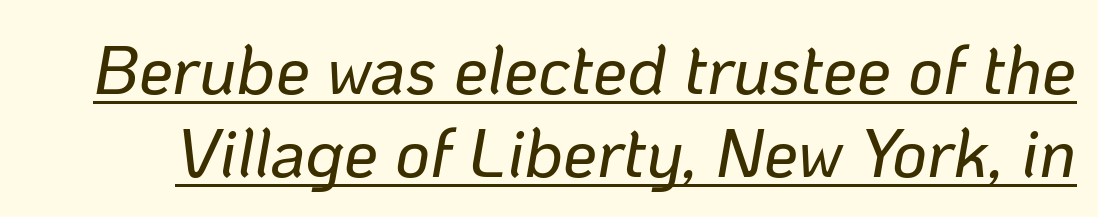
Beneath each row of characters lies a ruled line. The specimen reads as italic at a glance. Note the varied advance widths — an 'i' is clearly narrower than an 'm'. Nothing unusual about the tracking: characters are spaced as the font intends.
